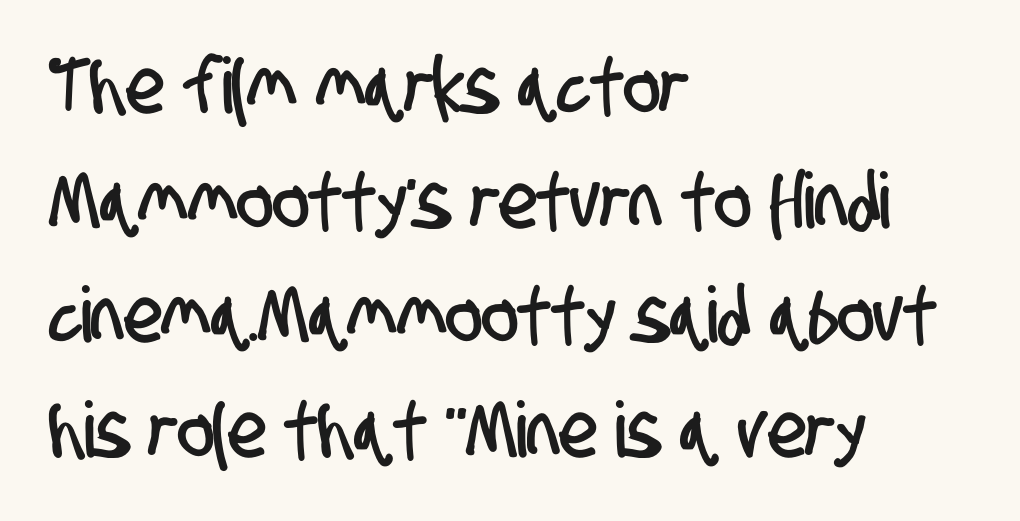
What's the leading like? Ordinary, nothing unusual. Tracking value appears to be zero — textbook default spacing. Has an underline been added? It has not. These lines are composed in type without serifs. Is this a fixed-width face? No — the glyphs have proportional, varying widths.
